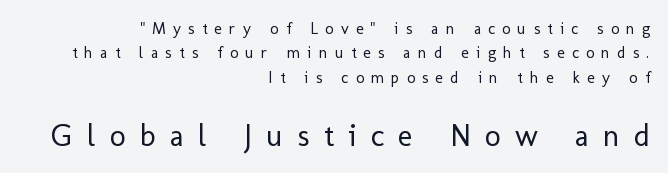
{"serif": "no", "italic": "no", "bold": "no", "weight": "regular", "width": "normal", "stroke_contrast": "low", "x_height": "medium", "monospaced": "no", "underline": "no", "align": "right", "line_spacing": "normal", "line_spacing_ratio": 1.53, "letter_spacing": "wide", "letter_spacing_em": 0.46, "larger_block": "second", "size_ratio": 1.94, "glyph_px": 31}
